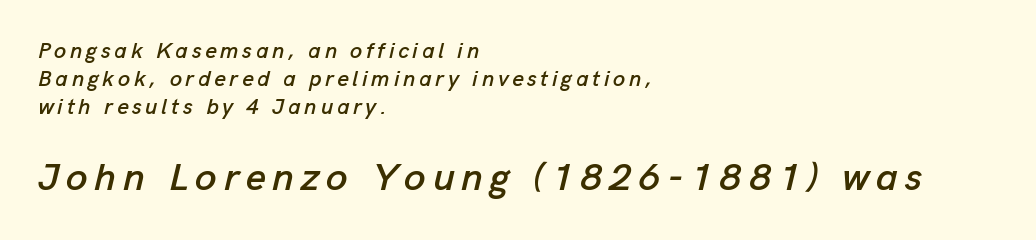
{"italic": "yes", "lean": "right", "slant_degrees": 13, "width": "normal", "stroke_contrast": "low", "x_height": "medium", "monospaced": "no", "underline": "no", "align": "left", "line_spacing": "normal", "line_spacing_ratio": 1.28, "larger_block": "second", "size_ratio": 1.77, "glyph_px": 39}
